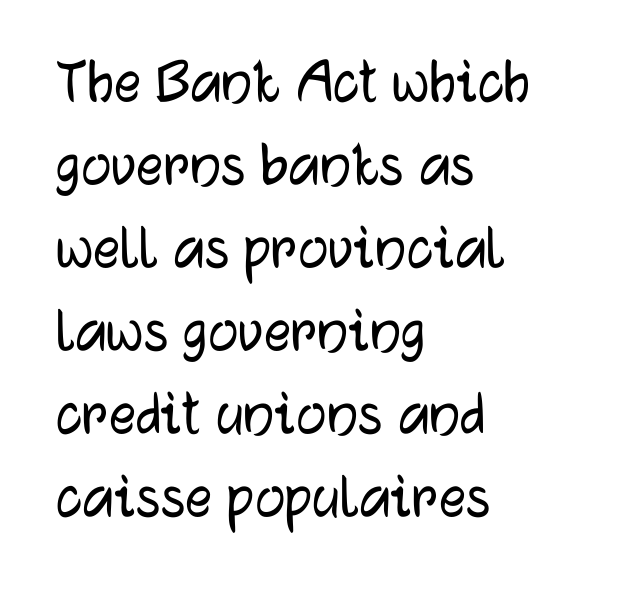
Q: Is the text italic (slanted)? A: No, it is upright.
Q: Is the typeface a serif or a sans-serif typeface? A: Sans-serif.
Q: Is the text underlined? A: No.
Q: How is the paragraph aligned? A: Left-aligned.
Q: Is the spacing between letters normal or unusually wide? A: Normal.
Q: Width (condensed, normal, or wide)? A: Normal.
Q: Stroke contrast? A: Low.
Q: x-height? A: Medium.
Q: Monospaced? A: No.
